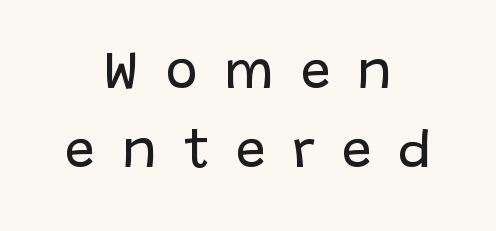
These lines were composed using upright roman letters. In terms of leading, this rendering sits right in the middle. The type family on display is of the sans-serif kind. Type without underlining. This sample has the flowing, uneven cadence of proportional lettering.
